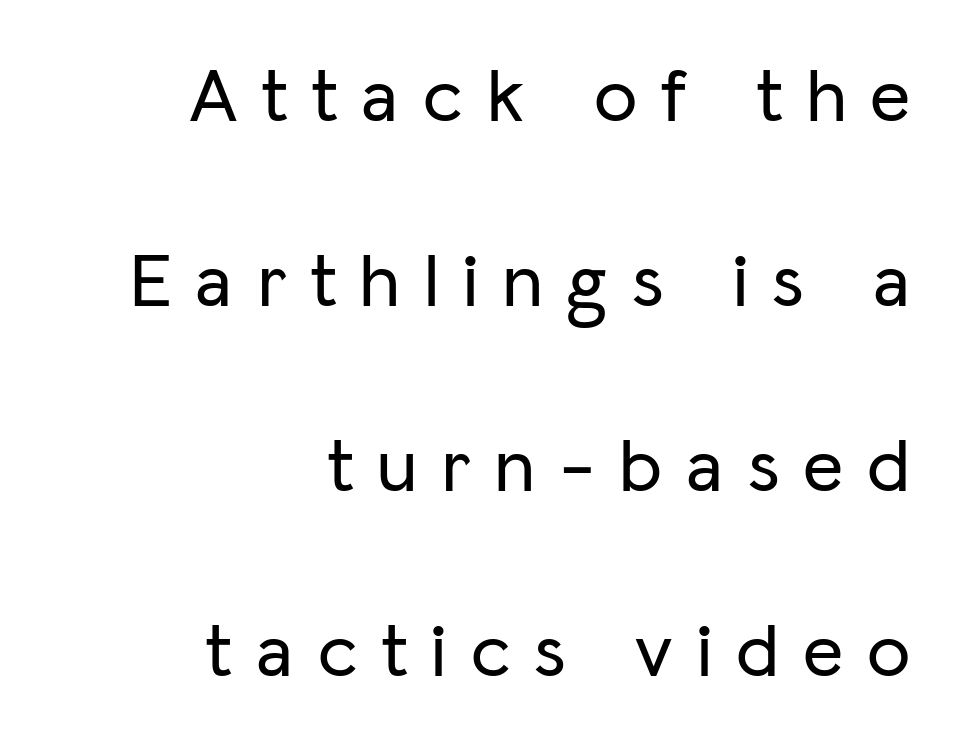
The image shows 78 px sans-serif type, upright; set right-aligned, loose line spacing (2.37x), unusually wide letter spacing (+0.31 em), not underlined; low stroke contrast and a medium x-height.
